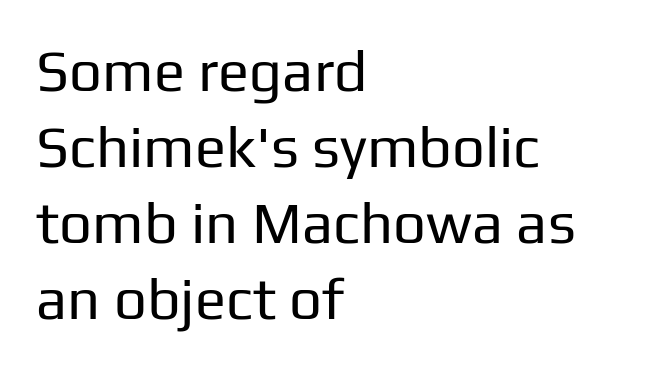
{"serif": "no", "italic": "no", "bold": "no", "weight": "regular", "width": "normal", "stroke_contrast": "low", "x_height": "medium", "monospaced": "no", "underline": "no", "align": "left", "line_spacing": "normal", "line_spacing_ratio": 1.31, "letter_spacing": "normal", "letter_spacing_em": 0.0, "glyph_px": 58}
